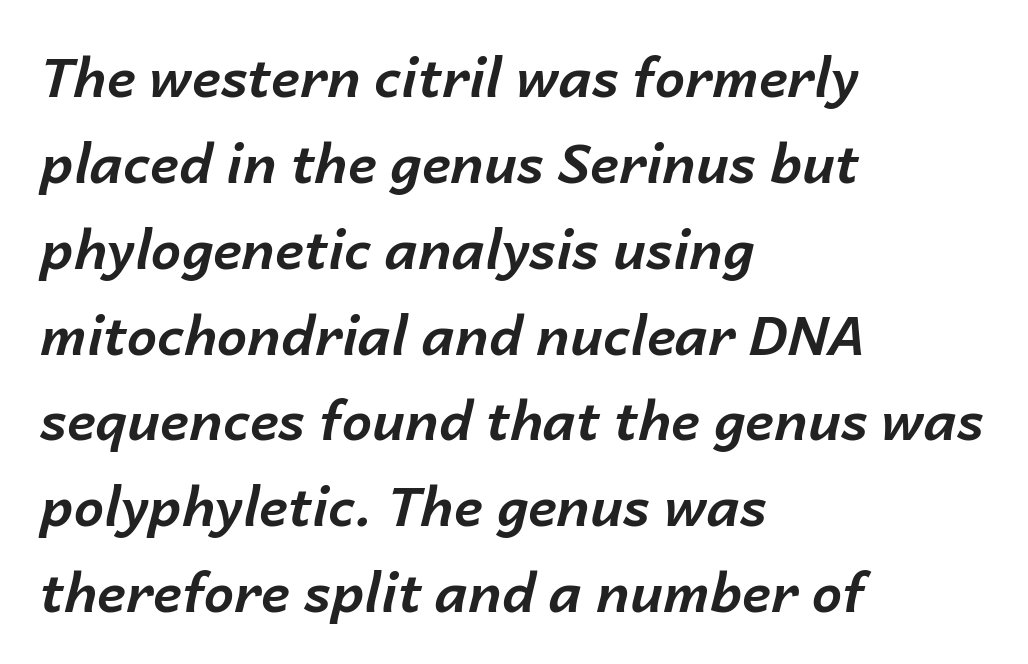
Q: Is the text bold? A: Yes.
Q: Is the text italic (slanted)? A: Yes, it leans right by about 14 degrees.
Q: Is the text underlined? A: No.
Q: How is the paragraph aligned? A: Left-aligned.
Q: Is the spacing between letters normal or unusually wide? A: Normal.
Q: Is the spacing between lines tight, normal or loose? A: Normal.
Q: Width (condensed, normal, or wide)? A: Normal.
Q: Stroke contrast? A: Low.
Q: x-height? A: Medium.
Q: Monospaced? A: No.
